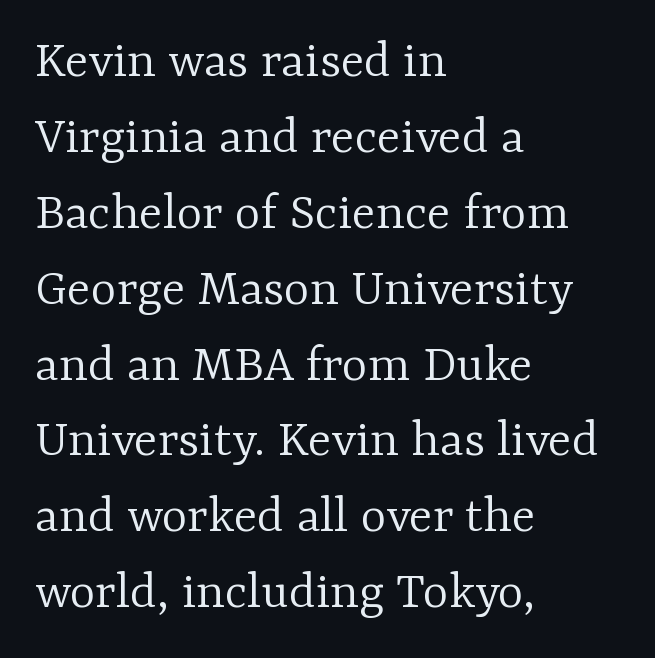
Weight: regular or lighter. Spacing verdict: proportional, widths tailored to each character. Descender tails drop into unmarked territory. Leading: standard.
